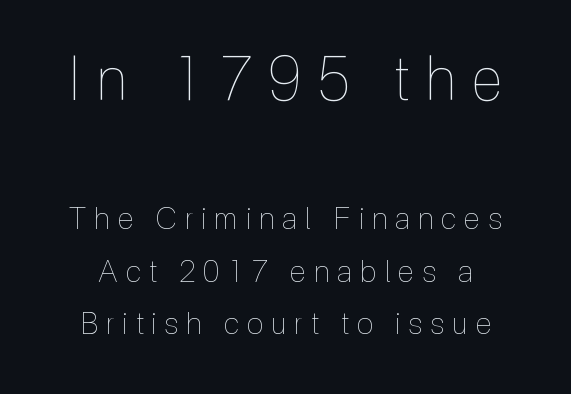
{"italic": "no", "bold": "no", "weight": "thin", "width": "condensed", "x_height": "medium", "monospaced": "no", "underline": "no", "line_spacing_ratio": 1.74, "letter_spacing": "wide", "letter_spacing_em": 0.27, "larger_block": "first", "size_ratio": 2.0, "glyph_px": 60}
